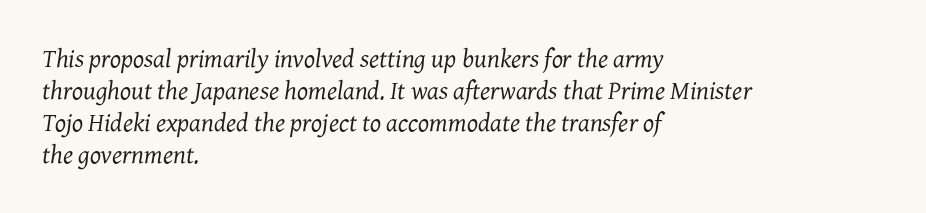
{"italic": "yes", "lean": "right", "slant_degrees": 7, "bold": "no", "underline": "no", "align": "left", "line_spacing_ratio": 1.23, "letter_spacing": "normal", "letter_spacing_em": 0.0, "glyph_px": 26}
